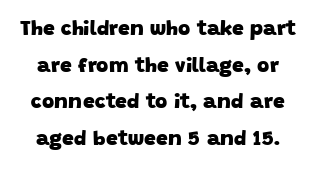
{"bold": "yes", "underline": "no", "line_spacing_ratio": 1.75, "letter_spacing": "normal", "letter_spacing_em": 0.0, "glyph_px": 21}
